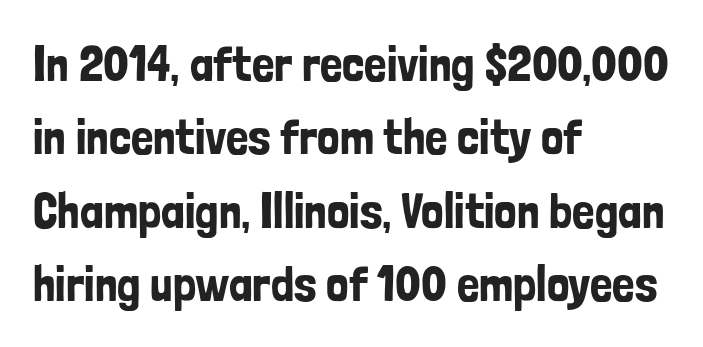
{"serif": "no", "italic": "no", "width": "condensed", "stroke_contrast": "low", "x_height": "medium", "monospaced": "no", "underline": "no", "align": "left", "line_spacing": "normal", "line_spacing_ratio": 1.47, "letter_spacing": "normal", "letter_spacing_em": 0.0, "glyph_px": 50}
